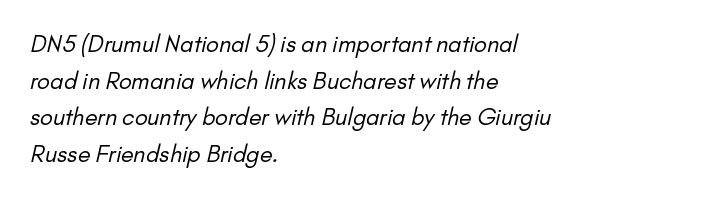
The image shows 23 px text type; set left-aligned, normal line spacing (1.59x), normal letter spacing, not underlined.
